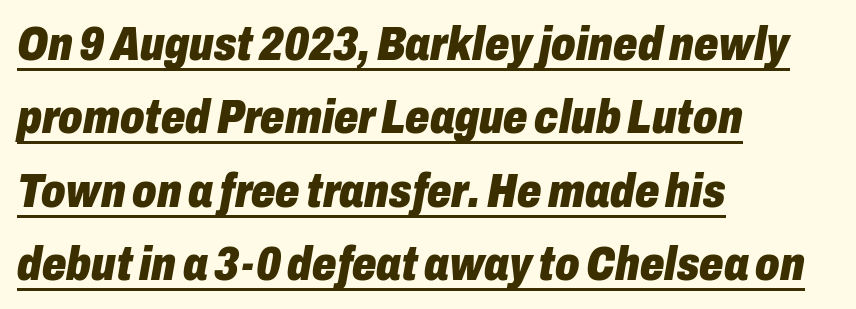
Q: Is the text bold? A: Yes.
Q: Is the text italic (slanted)? A: Yes, it leans right by about 10 degrees.
Q: Is the text underlined? A: Yes.
Q: How is the paragraph aligned? A: Left-aligned.
Q: Is the spacing between letters normal or unusually wide? A: Normal.
Q: Is the spacing between lines tight, normal or loose? A: Normal.
Q: Width (condensed, normal, or wide)? A: Condensed.
Q: Stroke contrast? A: Low.
Q: x-height? A: Medium.
Q: Monospaced? A: No.
